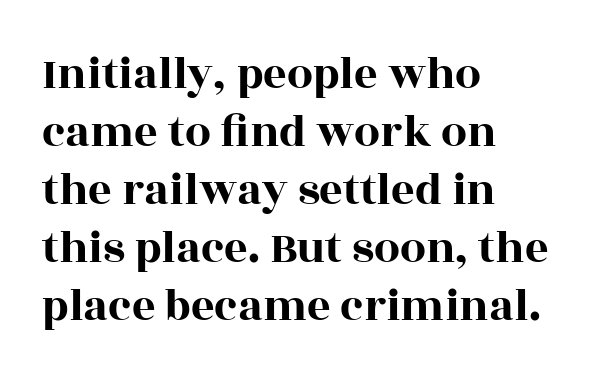
Does the leading feel generous? No, just average. Typographically, this falls in the serif category. Compared with a centered layout, this one pins lines to the left instead. Nobody drew a line under any word here. The face used here is proportionally spaced, like ordinary book or web type. Standard letterfit; no display-style spreading of the glyphs.
